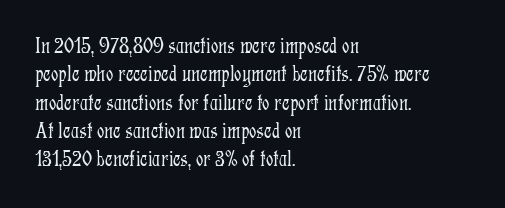
{"italic": "no", "bold": "no", "underline": "no", "align": "left", "line_spacing_ratio": 1.23, "letter_spacing": "normal", "letter_spacing_em": 0.0, "glyph_px": 23}
